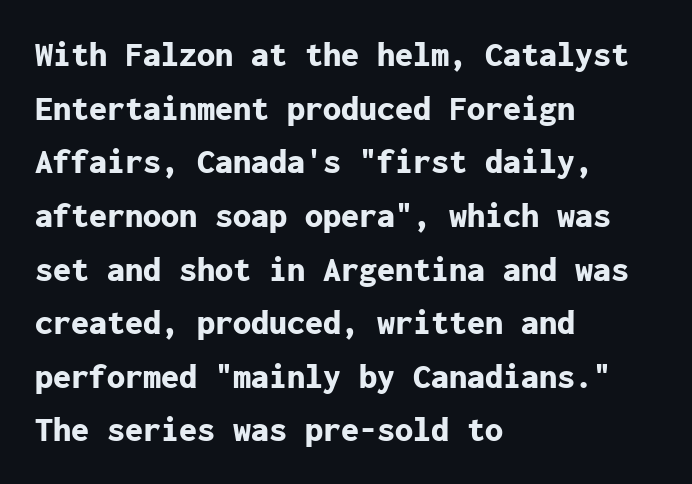
{"serif": "no", "italic": "no", "bold": "yes", "weight": "bold", "width": "normal", "stroke_contrast": "low", "x_height": "medium", "monospaced": "yes", "underline": "no", "align": "left", "line_spacing": "normal", "line_spacing_ratio": 1.49, "letter_spacing": "normal", "letter_spacing_em": 0.0, "glyph_px": 36}
